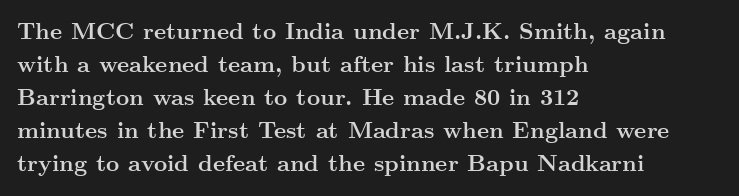
Q: Is the text bold? A: Yes.
Q: Is the text italic (slanted)? A: No, it is upright.
Q: Is the text underlined? A: No.
Q: How is the paragraph aligned? A: Left-aligned.
Q: Is the spacing between letters normal or unusually wide? A: Normal.
Q: Is the spacing between lines tight, normal or loose? A: Normal.
